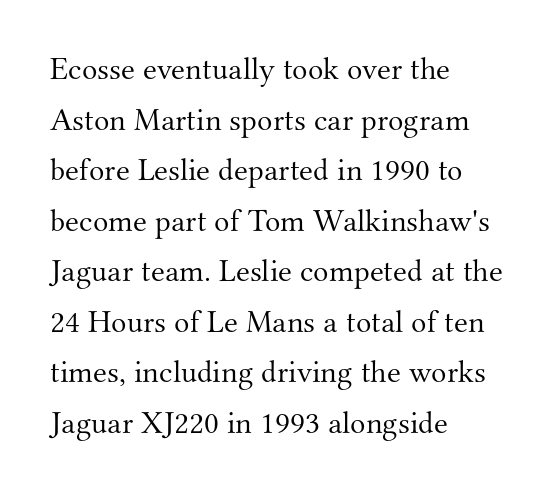
The image shows 32 px light serif type, upright; set left-aligned, normal line spacing (1.58x), normal letter spacing, not underlined; medium stroke contrast and a small x-height.
